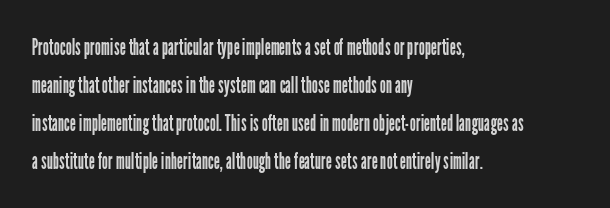
Caption: standard tracking, unaltered. How would I describe the line gaps? Plain and ordinary. Notice how the stems are strictly vertical — no italics here. The typeface has the unassuming heft of standard copy or less. The lines are quadded left.
